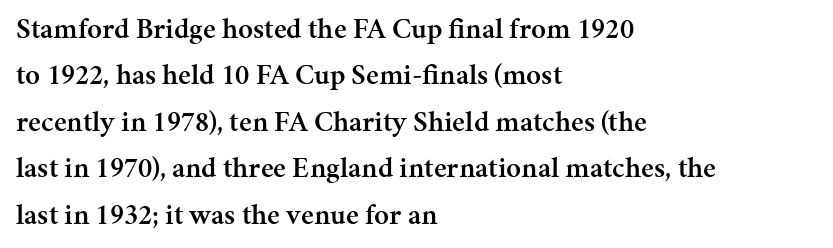
{"serif": "yes", "italic": "no", "bold": "semi", "weight": "semibold", "width": "normal", "stroke_contrast": "medium", "x_height": "medium", "monospaced": "no", "underline": "no", "align": "left", "line_spacing": "normal", "line_spacing_ratio": 1.6, "letter_spacing": "normal", "letter_spacing_em": 0.0, "glyph_px": 29}
